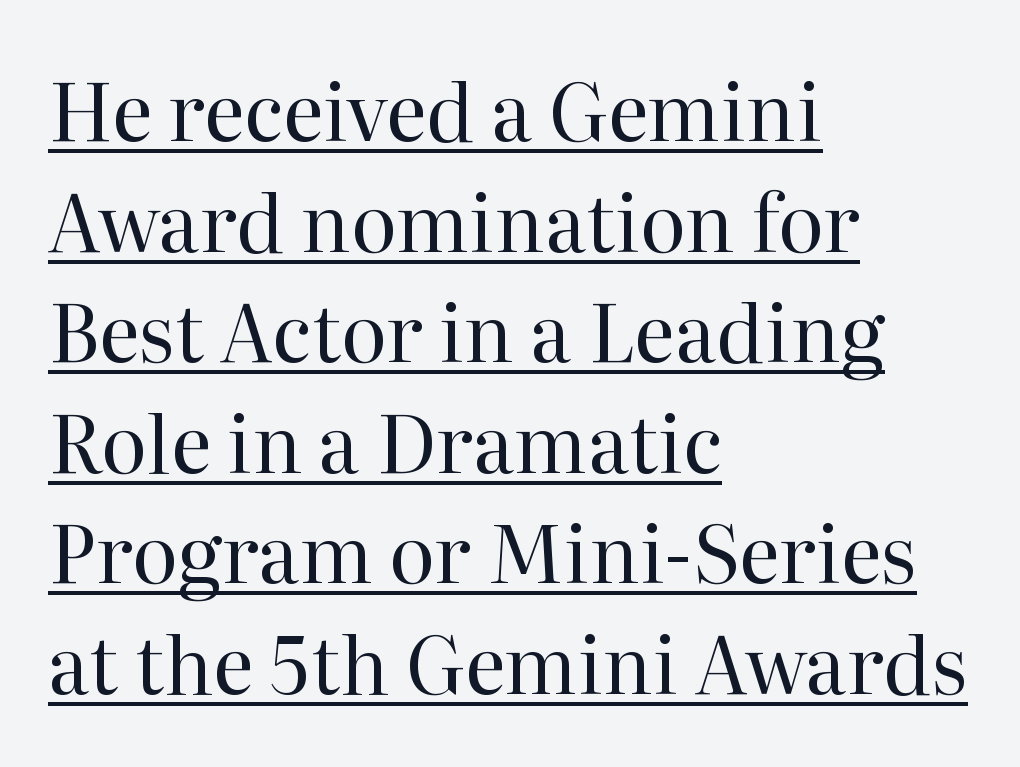
Q: Is the text bold? A: No.
Q: Is the text italic (slanted)? A: No, it is upright.
Q: Is the typeface a serif or a sans-serif typeface? A: Serif.
Q: Is the text underlined? A: Yes.
Q: How is the paragraph aligned? A: Left-aligned.
Q: Is the spacing between letters normal or unusually wide? A: Normal.
Q: Is the spacing between lines tight, normal or loose? A: Normal.
Q: Width (condensed, normal, or wide)? A: Normal.
Q: Stroke contrast? A: High.
Q: x-height? A: Medium.
Q: Monospaced? A: No.
